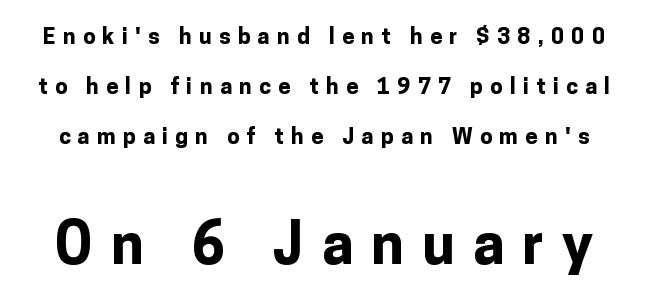
Q: Is the text bold? A: Yes.
Q: Is the text italic (slanted)? A: No, it is upright.
Q: Is the typeface a serif or a sans-serif typeface? A: Sans-serif.
Q: Is the text underlined? A: No.
Q: Is the spacing between letters normal or unusually wide? A: Unusually wide.
Q: Is the spacing between lines tight, normal or loose? A: Loose.
Q: Which block of text is set in a larger size, the first (top) or the second (bottom)? A: The second (bottom) one.
Q: Width (condensed, normal, or wide)? A: Normal.
Q: Stroke contrast? A: Low.
Q: x-height? A: Medium.
Q: Monospaced? A: No.
